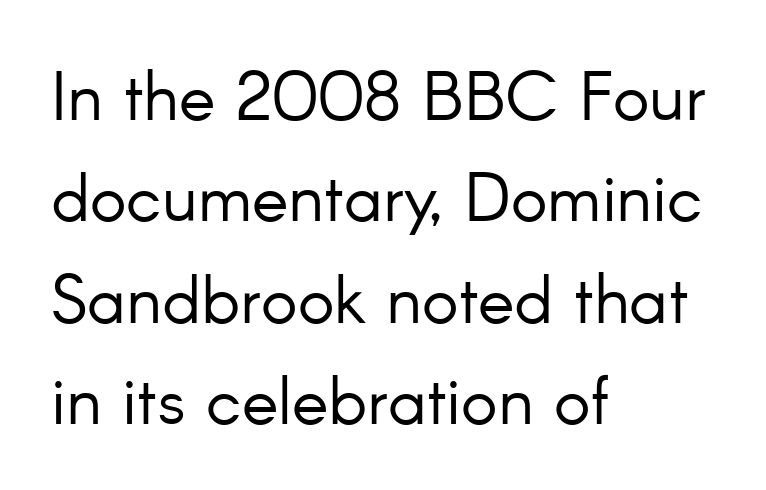
Q: Is the text bold? A: No.
Q: Is the text italic (slanted)? A: No, it is upright.
Q: Is the typeface a serif or a sans-serif typeface? A: Sans-serif.
Q: Is the text underlined? A: No.
Q: How is the paragraph aligned? A: Left-aligned.
Q: Is the spacing between letters normal or unusually wide? A: Normal.
Q: Is the spacing between lines tight, normal or loose? A: Normal.
Q: Width (condensed, normal, or wide)? A: Normal.
Q: Stroke contrast? A: Low.
Q: x-height? A: Small.
Q: Monospaced? A: No.
